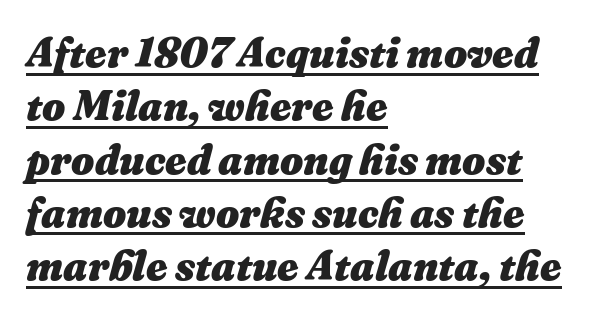
The image shows 41 px heavy type, italic (leaning right); set left-aligned, normal line spacing (1.3x), normal letter spacing, underlined; medium stroke contrast and a medium x-height.
